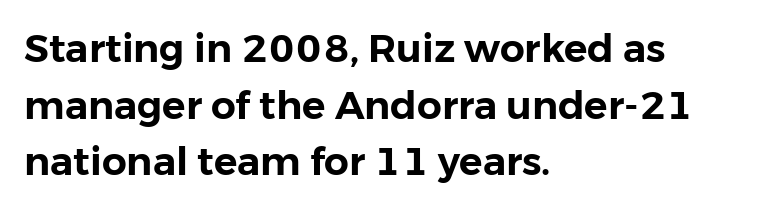
The glyphs are unaccompanied by any horizontal stroke below them. The tracking reads as untouched default to a designer's eye. Is this a sans? Yes — the strokes have no serifs. Think of a printed novel: that variable character pitch is what you see here. The typesetter chose a ragged-right arrangement here.
